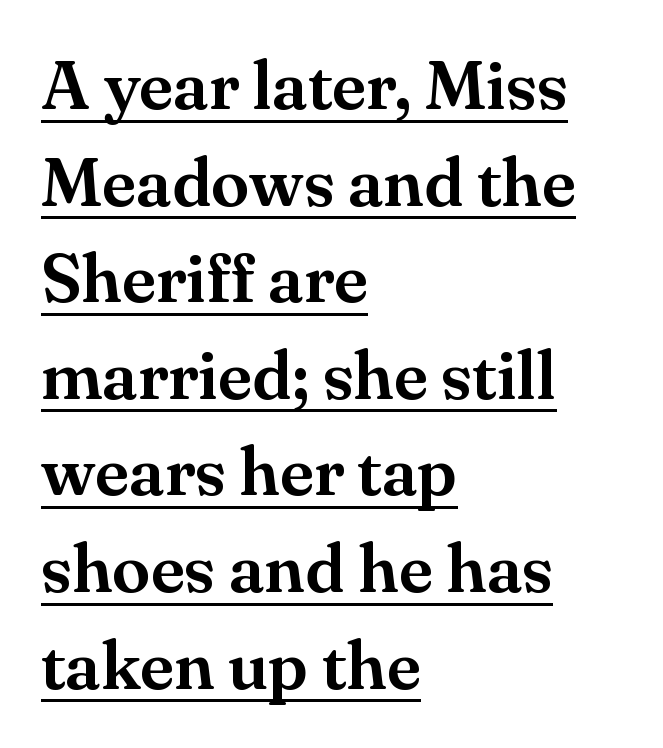
The image shows 69 px serif type, upright; set left-aligned, normal line spacing (1.4x), normal letter spacing, underlined; medium stroke contrast and a small x-height.
